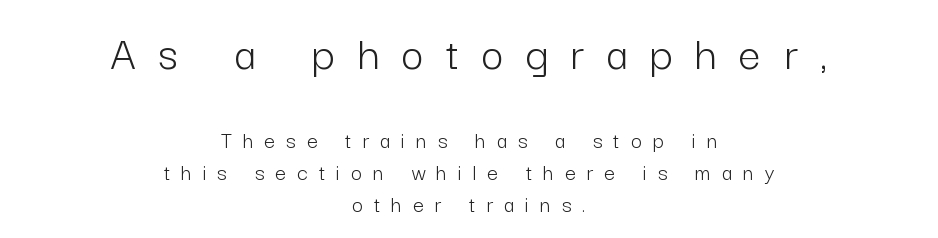
Nobody drew a line under any word here. Words appear elongated and porous because spacing is wide. Of the two passages, the one on top uses the larger point size. Leading: standard. A typesetter would mark this as roman, not italic.
